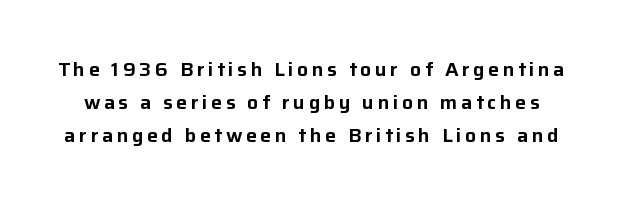
{"italic": "no", "underline": "no", "line_spacing": "normal", "line_spacing_ratio": 1.64, "glyph_px": 20}
